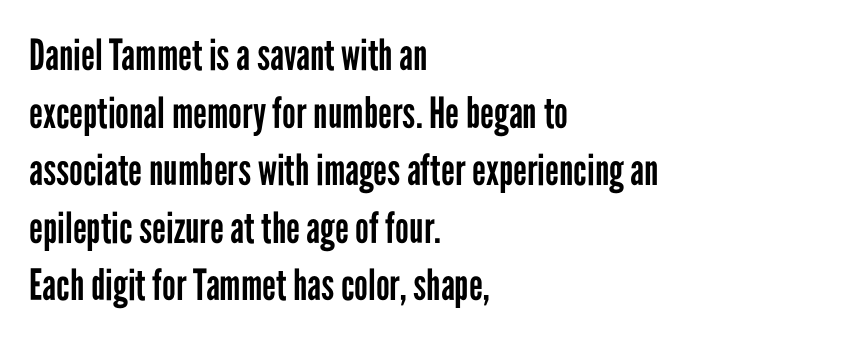
Q: Is the text bold? A: No.
Q: Is the text italic (slanted)? A: No, it is upright.
Q: Is the typeface a serif or a sans-serif typeface? A: Sans-serif.
Q: Is the text underlined? A: No.
Q: How is the paragraph aligned? A: Left-aligned.
Q: Is the spacing between letters normal or unusually wide? A: Normal.
Q: Is the spacing between lines tight, normal or loose? A: Normal.
Q: Width (condensed, normal, or wide)? A: Condensed.
Q: Stroke contrast? A: Low.
Q: x-height? A: Medium.
Q: Monospaced? A: No.
